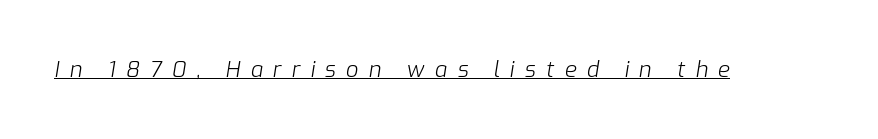
Unbolded letterforms with no extra heft. This is underlined copy, the kind a proofreader might mark for attention. The axis of the letterforms is tilted away from vertical. Each word looks stretched out because of the extra space between its letters.
